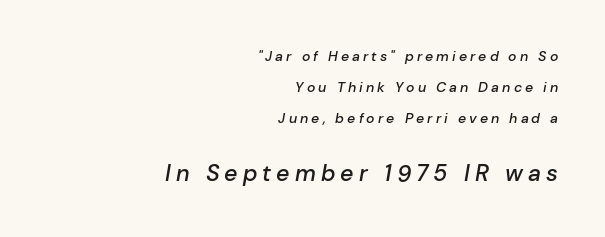
{"italic": "yes", "lean": "right", "slant_degrees": 10, "bold": "semi", "underline": "no", "align": "right", "line_spacing": "loose", "line_spacing_ratio": 2.21, "letter_spacing": "wide", "letter_spacing_em": 0.22, "larger_block": "second", "size_ratio": 1.64, "glyph_px": 23}
